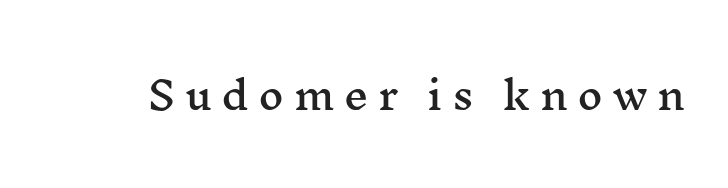
Substantial extra tracking has been applied to these lines. Nope, not italic — everything's standing straight. A typesetter would call this proportional, since set widths differ per character. Any mark beneath the type? The region is blank.
